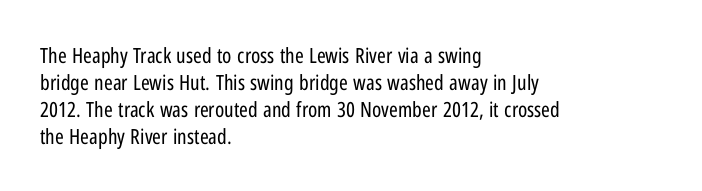
The image shows 21 px text type, upright; set left-aligned, normal line spacing (1.28x), normal letter spacing, not underlined.
